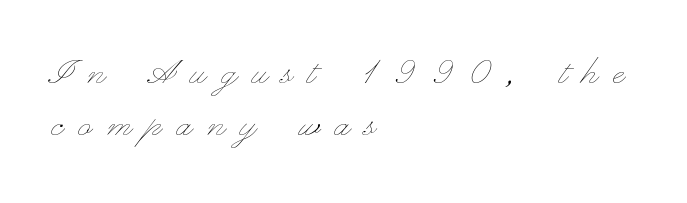
The image shows 44 px thin, wide type; set left-aligned, line spacing 1.18x, unusually wide letter spacing (+0.35 em), not underlined; low stroke contrast and a small x-height.
